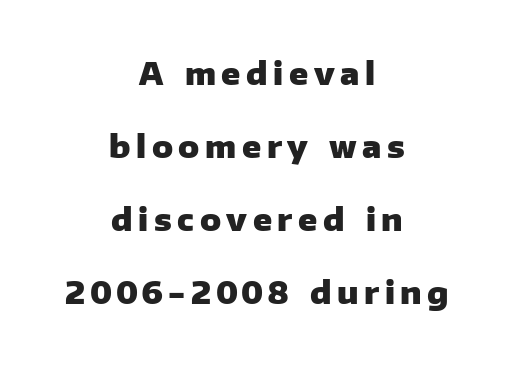
{"serif": "no", "italic": "no", "bold": "yes", "weight": "heavy", "width": "normal", "stroke_contrast": "low", "x_height": "medium", "monospaced": "no", "underline": "no", "align": "center", "line_spacing": "loose", "line_spacing_ratio": 2.36, "glyph_px": 31}
